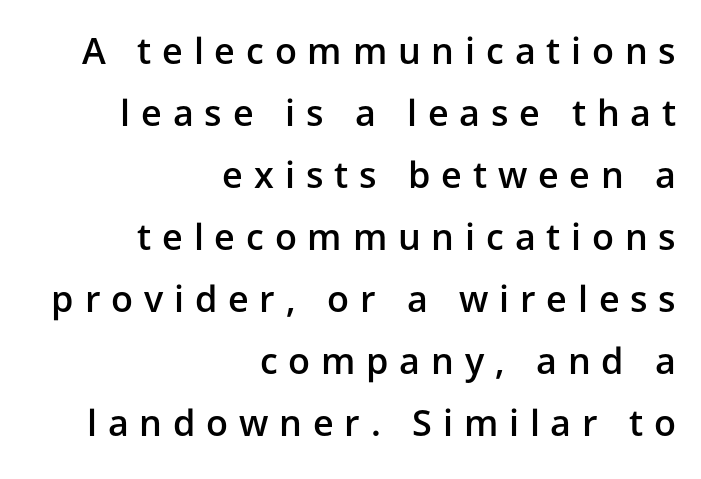
Q: Is the text bold? A: Semi-bold.
Q: Is the text italic (slanted)? A: No, it is upright.
Q: Is the typeface a serif or a sans-serif typeface? A: Sans-serif.
Q: Is the text underlined? A: No.
Q: How is the paragraph aligned? A: Right-aligned.
Q: Is the spacing between letters normal or unusually wide? A: Unusually wide.
Q: Width (condensed, normal, or wide)? A: Normal.
Q: Stroke contrast? A: Low.
Q: x-height? A: Medium.
Q: Monospaced? A: No.
